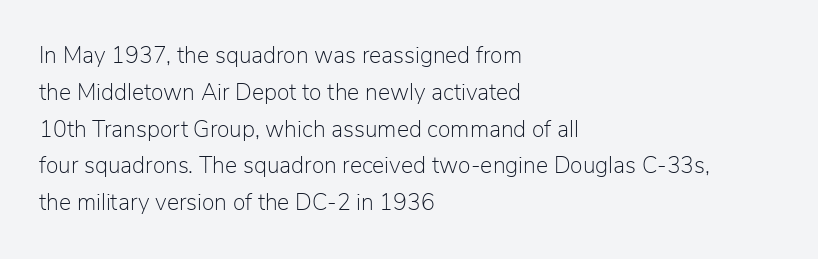
Q: Is the text bold? A: No.
Q: Is the text italic (slanted)? A: No, it is upright.
Q: Is the text underlined? A: No.
Q: How is the paragraph aligned? A: Left-aligned.
Q: Is the spacing between letters normal or unusually wide? A: Normal.
Q: Is the spacing between lines tight, normal or loose? A: Normal.
